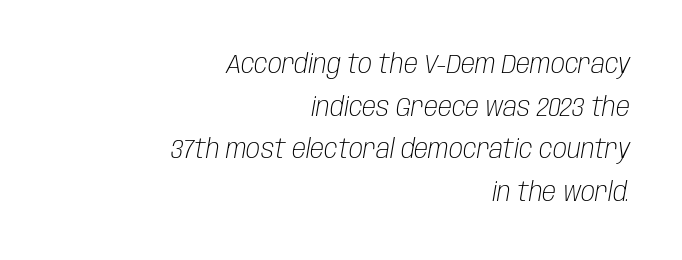
{"italic": "yes", "lean": "right", "slant_degrees": 10, "bold": "no", "underline": "no", "align": "right", "line_spacing": "normal", "line_spacing_ratio": 1.64, "letter_spacing": "normal", "letter_spacing_em": 0.0, "glyph_px": 26}
